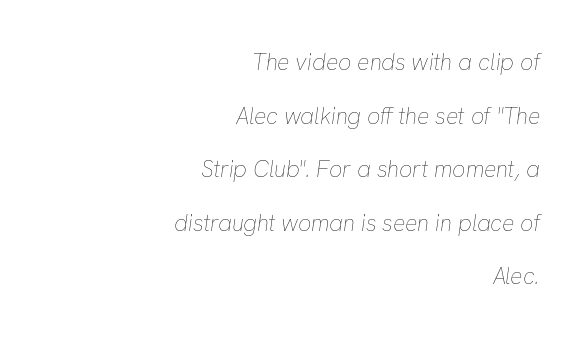
This rendering leaves character spacing at its baseline value. Notice how the stems are inclined rather than vertical — that's the hallmark of italics. A bare baseline throughout the passage. Loosely led — the rows are spread out. Is the block centered? No — it sits flush against the right margin.
